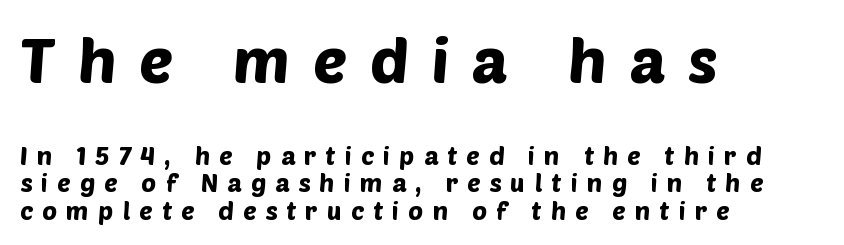
Between one letter and the next there's a generous, obvious gap. Large over small — that's the arrangement of the two blocks here. These lines huddle together more closely than default settings would place them. A typesetter would call this proportional, since set widths differ per character. A clean baseline with only descenders dipping below it.
